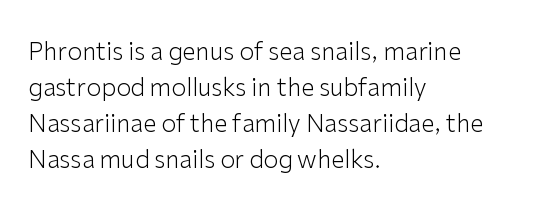
Q: Is the text bold? A: No.
Q: Is the text italic (slanted)? A: No, it is upright.
Q: Is the text underlined? A: No.
Q: How is the paragraph aligned? A: Left-aligned.
Q: Is the spacing between letters normal or unusually wide? A: Normal.
Q: Is the spacing between lines tight, normal or loose? A: Normal.
